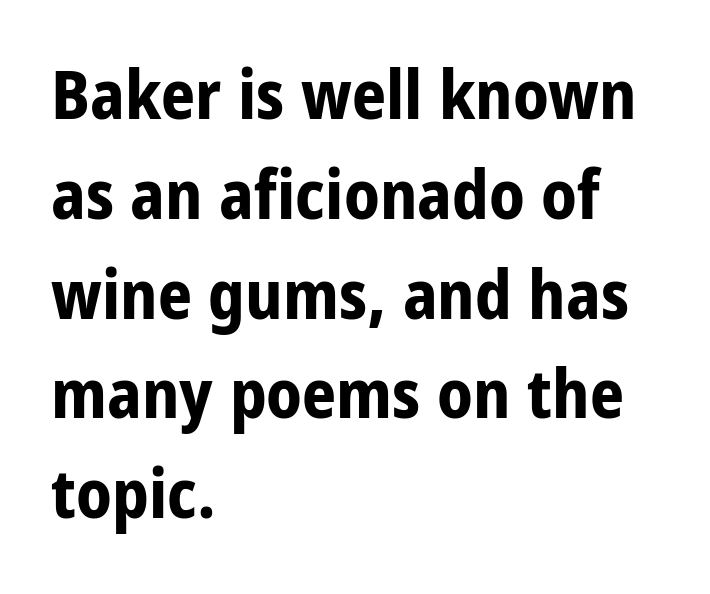
Q: Is the text bold? A: Yes.
Q: Is the text italic (slanted)? A: No, it is upright.
Q: Is the typeface a serif or a sans-serif typeface? A: Sans-serif.
Q: Is the text underlined? A: No.
Q: How is the paragraph aligned? A: Left-aligned.
Q: Is the spacing between letters normal or unusually wide? A: Normal.
Q: Is the spacing between lines tight, normal or loose? A: Normal.
Q: Width (condensed, normal, or wide)? A: Condensed.
Q: Stroke contrast? A: Low.
Q: x-height? A: Large.
Q: Monospaced? A: No.
